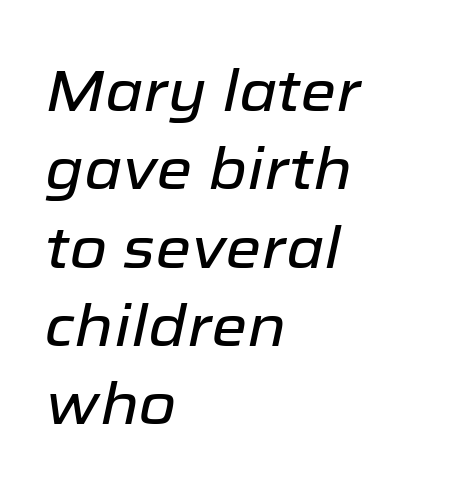
{"italic": "yes", "lean": "right", "slant_degrees": 12, "width": "normal", "stroke_contrast": "low", "x_height": "medium", "monospaced": "no", "underline": "no", "align": "left", "line_spacing": "normal", "line_spacing_ratio": 1.35, "letter_spacing": "normal", "letter_spacing_em": 0.0, "glyph_px": 58}
